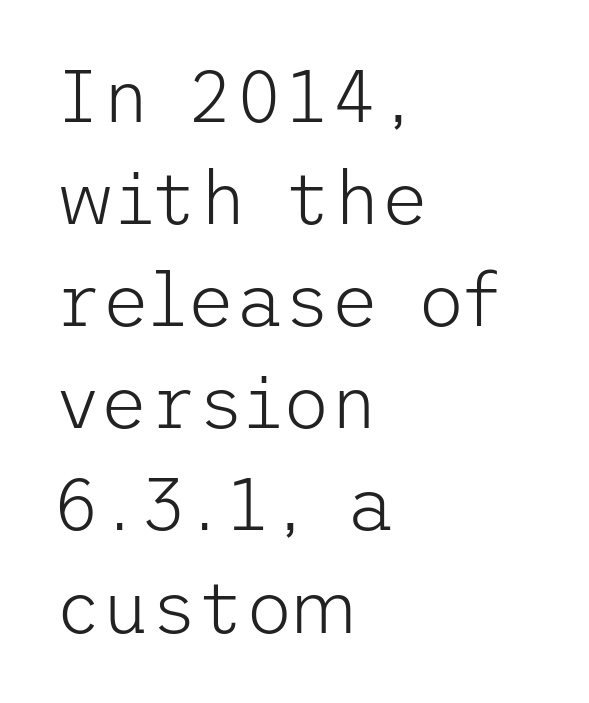
The image shows 74 px light sans-serif type, upright; set left-aligned, normal line spacing (1.38x), normal letter spacing, not underlined; low stroke contrast and a medium x-height.
